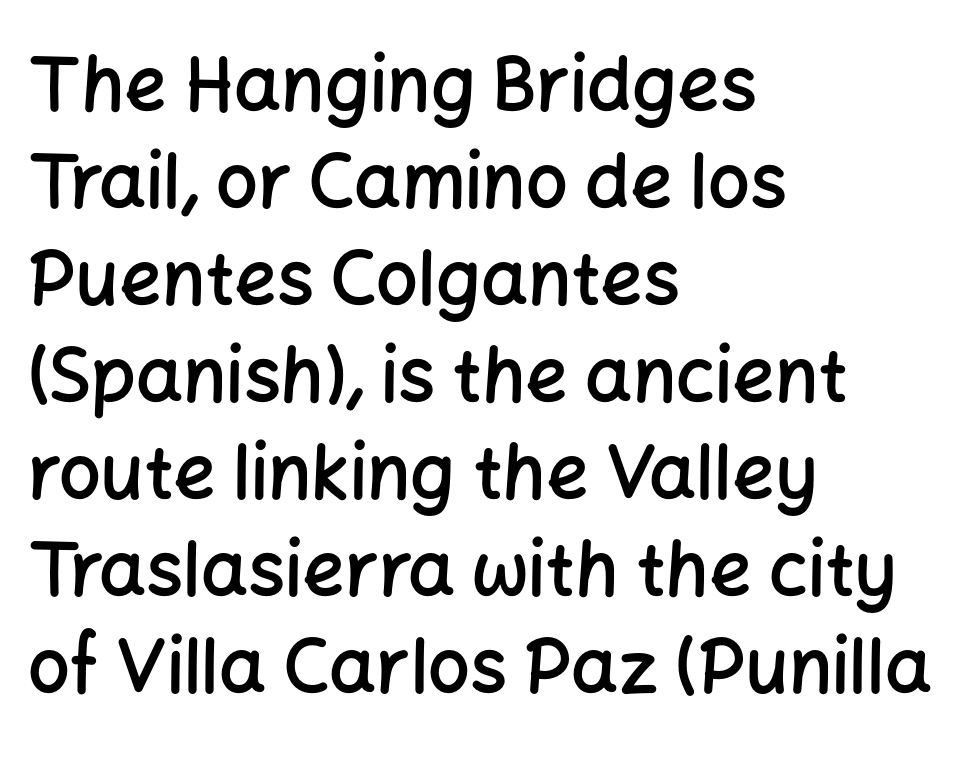
Q: Is the text bold? A: Semi-bold.
Q: Is the text italic (slanted)? A: No, it is upright.
Q: Is the typeface a serif or a sans-serif typeface? A: Sans-serif.
Q: Is the text underlined? A: No.
Q: How is the paragraph aligned? A: Left-aligned.
Q: Is the spacing between letters normal or unusually wide? A: Normal.
Q: Is the spacing between lines tight, normal or loose? A: Normal.
Q: Width (condensed, normal, or wide)? A: Normal.
Q: Stroke contrast? A: Low.
Q: x-height? A: Medium.
Q: Monospaced? A: No.
